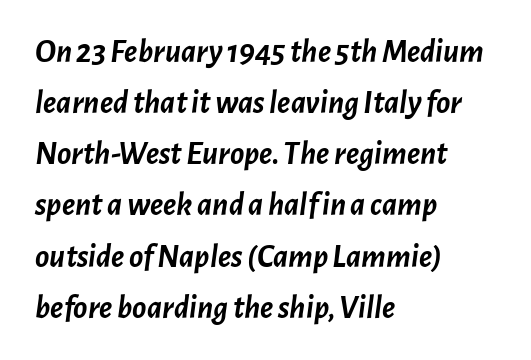
Leftover space on each line is placed entirely after the last word. Whoever set this chose a conventional vertical rhythm. Italic: yes, the glyphs are oblique. The line texture is even and compact thanks to regular tracking. Descenders hang freely into open space.
